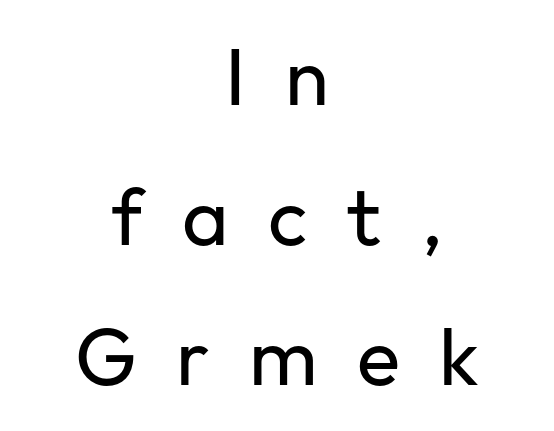
The image shows 80 px regular-weight sans-serif type, upright; set centered, line spacing 1.75x, unusually wide letter spacing (+0.49 em), not underlined; low stroke contrast and a medium x-height.
